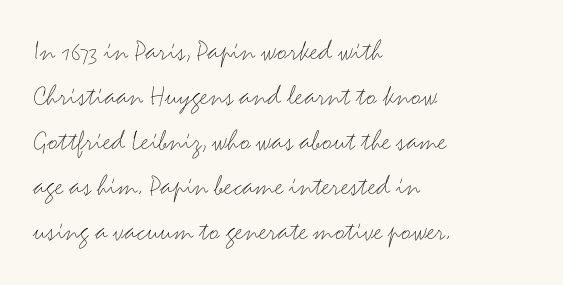
Q: Is the text bold? A: No.
Q: Is the text italic (slanted)? A: Yes.
Q: Is the typeface a serif or a sans-serif typeface? A: Sans-serif.
Q: Is the text underlined? A: No.
Q: How is the paragraph aligned? A: Left-aligned.
Q: Is the spacing between letters normal or unusually wide? A: Normal.
Q: Is the spacing between lines tight, normal or loose? A: Normal.
Q: Width (condensed, normal, or wide)? A: Wide.
Q: Stroke contrast? A: Medium.
Q: x-height? A: Small.
Q: Monospaced? A: No.
